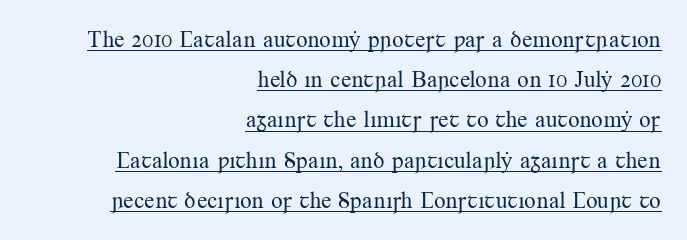
The image shows 23 px text type, upright; set right-aligned, line spacing 1.75x, normal letter spacing, underlined.
